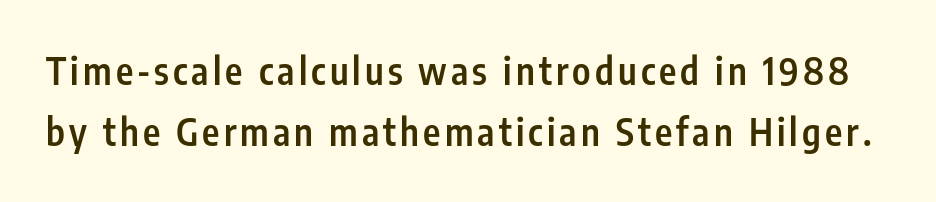
{"serif": "no", "italic": "no", "bold": "semi", "weight": "semibold", "width": "condensed", "stroke_contrast": "low", "x_height": "medium", "monospaced": "no", "underline": "no", "line_spacing": "normal", "line_spacing_ratio": 1.65, "glyph_px": 37}
